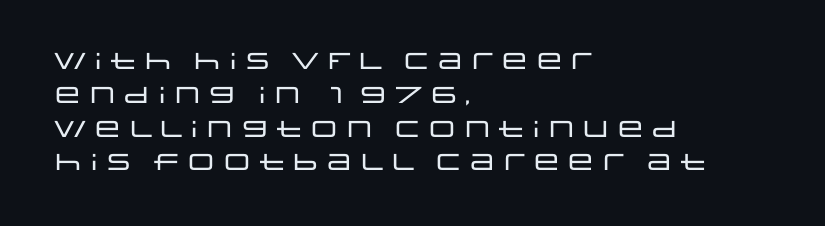
{"italic": "no", "underline": "no", "align": "left", "line_spacing": "normal", "line_spacing_ratio": 1.47, "letter_spacing": "normal", "letter_spacing_em": 0.0, "glyph_px": 23}
